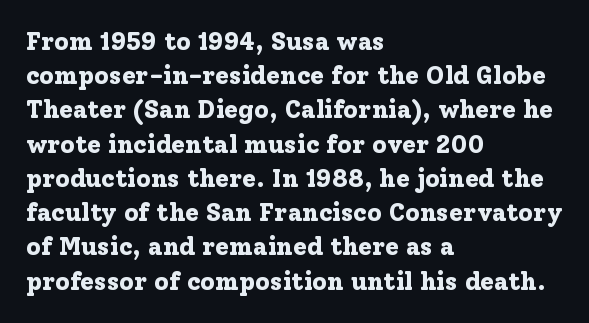
Q: Is the text bold? A: Yes.
Q: Is the text italic (slanted)? A: No, it is upright.
Q: Is the text underlined? A: No.
Q: How is the paragraph aligned? A: Left-aligned.
Q: Is the spacing between letters normal or unusually wide? A: Normal.
Q: Is the spacing between lines tight, normal or loose? A: Normal.
